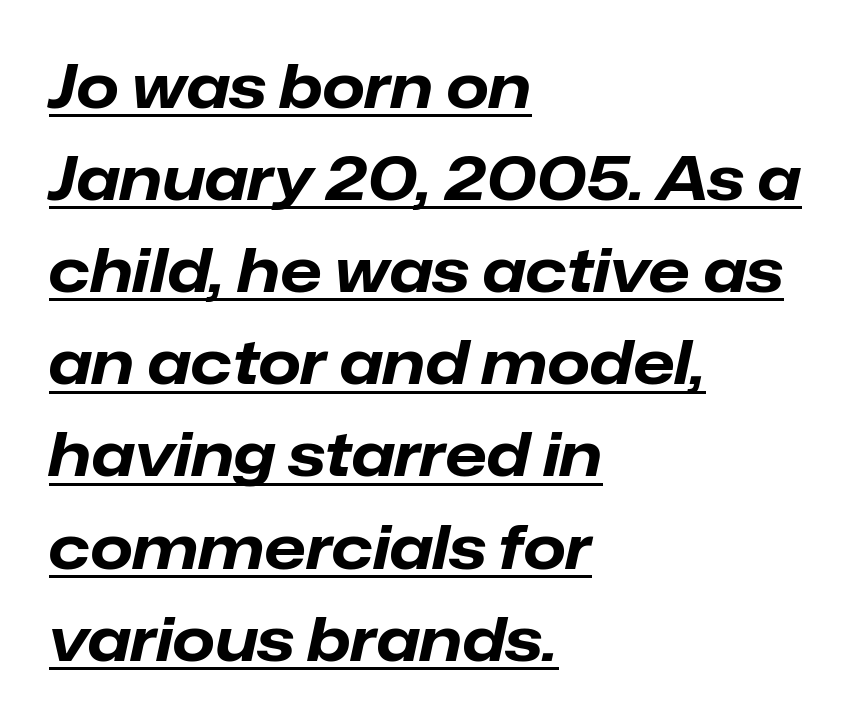
Q: Is the text bold? A: Yes.
Q: Is the text italic (slanted)? A: Yes, it leans right by about 12 degrees.
Q: Is the text underlined? A: Yes.
Q: How is the paragraph aligned? A: Left-aligned.
Q: Is the spacing between letters normal or unusually wide? A: Normal.
Q: Is the spacing between lines tight, normal or loose? A: Normal.
Q: Width (condensed, normal, or wide)? A: Normal.
Q: Stroke contrast? A: Low.
Q: x-height? A: Medium.
Q: Monospaced? A: No.
